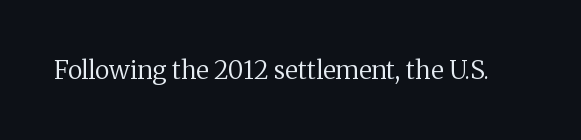
Q: Is the text bold? A: No.
Q: Is the text italic (slanted)? A: No, it is upright.
Q: Is the text underlined? A: No.
Q: Is the spacing between letters normal or unusually wide? A: Normal.
